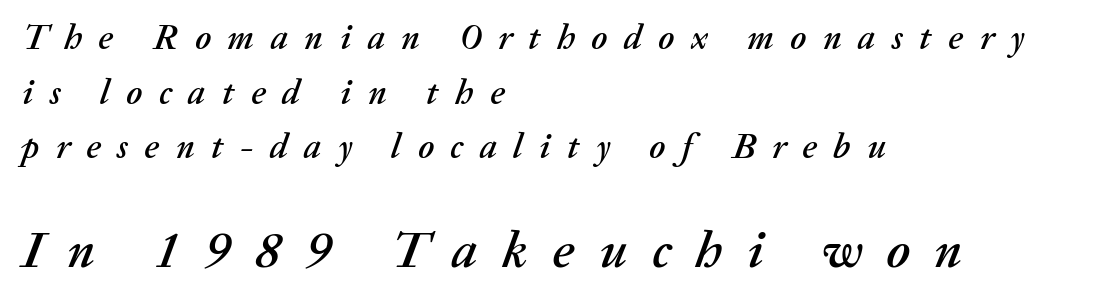
Here the designer chose a conventional face with non-uniform glyph widths. The letters in the lower block stand taller than those in the block above. Posture: slanted. Anything drawn beneath the words? Only blank space. You could only call the tracking loose — the letters float apart. Honestly, the row spacing looks completely unremarkable.
